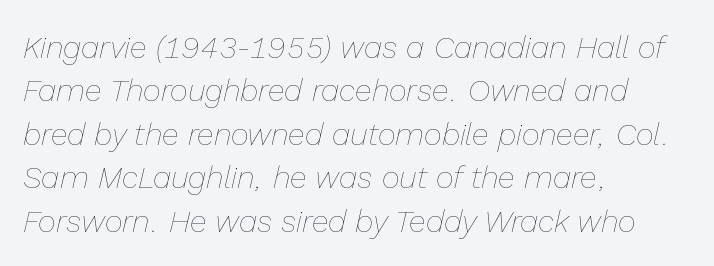
Every row of glyphs begins at an identical x-position on the left. The typeface has the unassuming heft of standard copy or less. The passage shown stacks its lines at a standard gap. Honestly, the letter spacing is just normal — you wouldn't notice it. Observe the lean: these are italic letterforms.
